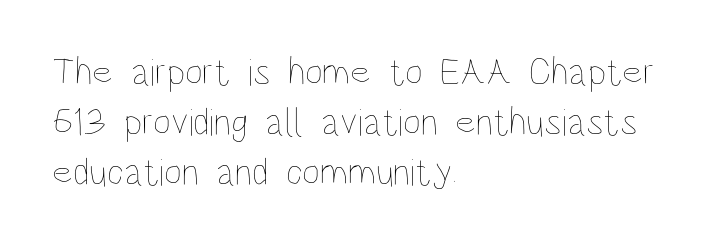
Q: Is the text bold? A: No.
Q: Is the text italic (slanted)? A: No, it is upright.
Q: Is the text underlined? A: No.
Q: How is the paragraph aligned? A: Left-aligned.
Q: Is the spacing between letters normal or unusually wide? A: Normal.
Q: Is the spacing between lines tight, normal or loose? A: Normal.
Q: Width (condensed, normal, or wide)? A: Condensed.
Q: Stroke contrast? A: Low.
Q: x-height? A: Large.
Q: Monospaced? A: No.
